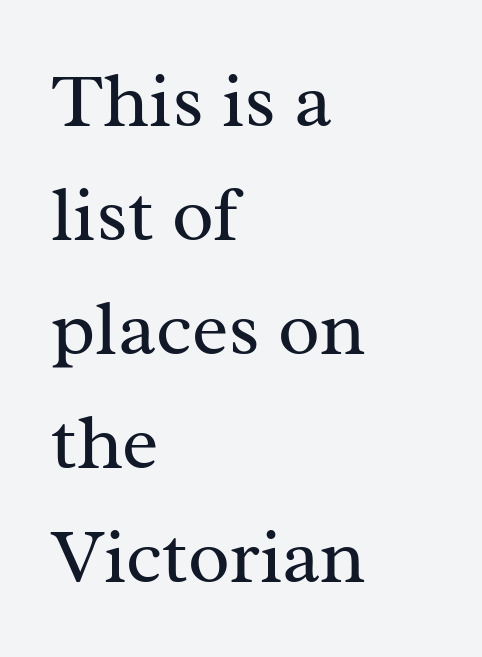
{"serif": "yes", "italic": "no", "bold": "no", "weight": "regular", "width": "normal", "stroke_contrast": "medium", "x_height": "medium", "monospaced": "no", "underline": "no", "align": "left", "line_spacing": "normal", "line_spacing_ratio": 1.48, "letter_spacing": "normal", "letter_spacing_em": 0.0, "glyph_px": 77}
